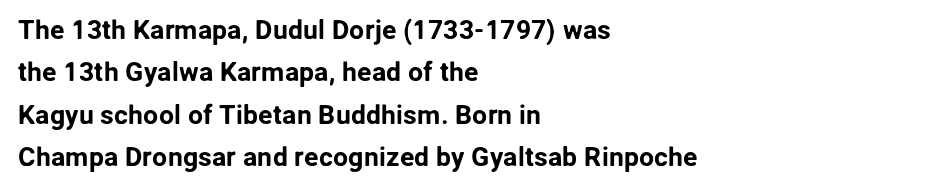
Q: Is the text italic (slanted)? A: No, it is upright.
Q: Is the text underlined? A: No.
Q: How is the paragraph aligned? A: Left-aligned.
Q: Is the spacing between letters normal or unusually wide? A: Normal.
Q: Is the spacing between lines tight, normal or loose? A: Normal.
